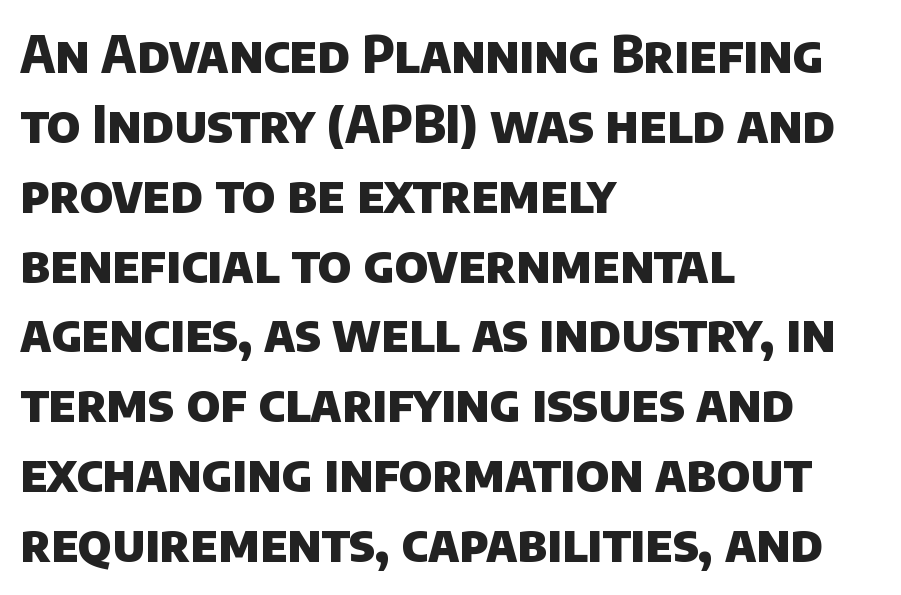
Q: Is the text bold? A: Yes.
Q: Is the typeface a serif or a sans-serif typeface? A: Sans-serif.
Q: Is the text underlined? A: No.
Q: How is the paragraph aligned? A: Left-aligned.
Q: Is the spacing between letters normal or unusually wide? A: Normal.
Q: Is the spacing between lines tight, normal or loose? A: Normal.
Q: Width (condensed, normal, or wide)? A: Normal.
Q: Stroke contrast? A: Low.
Q: x-height? A: Large.
Q: Monospaced? A: No.
